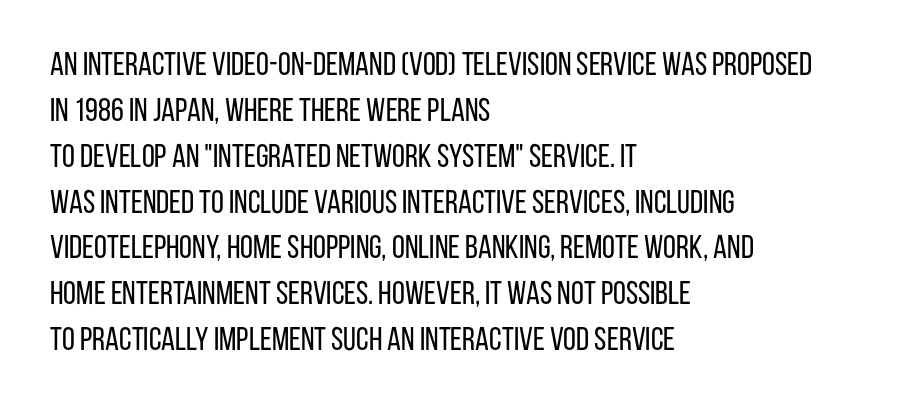
Q: Is the text bold? A: No.
Q: Is the text italic (slanted)? A: No, it is upright.
Q: Is the typeface a serif or a sans-serif typeface? A: Sans-serif.
Q: Is the text underlined? A: No.
Q: How is the paragraph aligned? A: Left-aligned.
Q: Is the spacing between letters normal or unusually wide? A: Normal.
Q: Is the spacing between lines tight, normal or loose? A: Normal.
Q: Width (condensed, normal, or wide)? A: Condensed.
Q: Stroke contrast? A: Low.
Q: x-height? A: Large.
Q: Monospaced? A: No.
